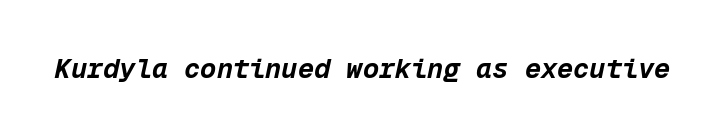
Bold? Absolutely — the strokes are thick and heavy. Rule under the text: the space is simply empty. Students, note that the glyphs here touch the page at normal intervals. You can tell it's italic because the verticals aren't actually vertical.
